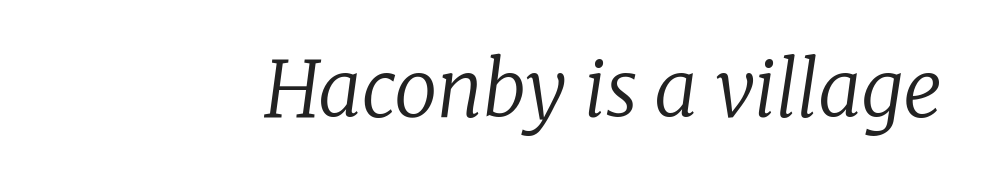
{"serif": "yes", "italic": "yes", "lean": "right", "slant_degrees": 8, "bold": "no", "weight": "regular", "width": "normal", "stroke_contrast": "low", "x_height": "medium", "monospaced": "no", "underline": "no", "letter_spacing": "normal", "letter_spacing_em": 0.0, "glyph_px": 77}
